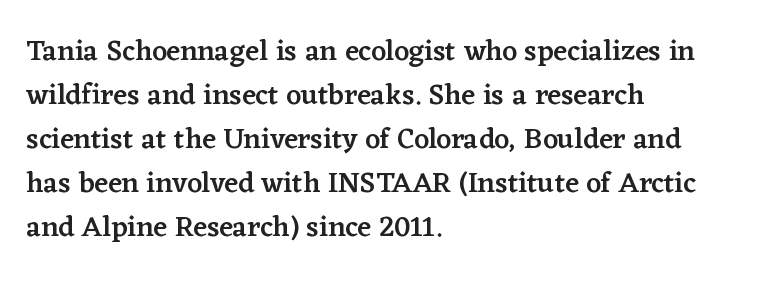
{"serif": "yes", "italic": "no", "bold": "semi", "weight": "semibold", "width": "normal", "stroke_contrast": "low", "x_height": "medium", "monospaced": "no", "underline": "no", "align": "left", "line_spacing": "normal", "line_spacing_ratio": 1.52, "letter_spacing": "normal", "letter_spacing_em": 0.0, "glyph_px": 29}
